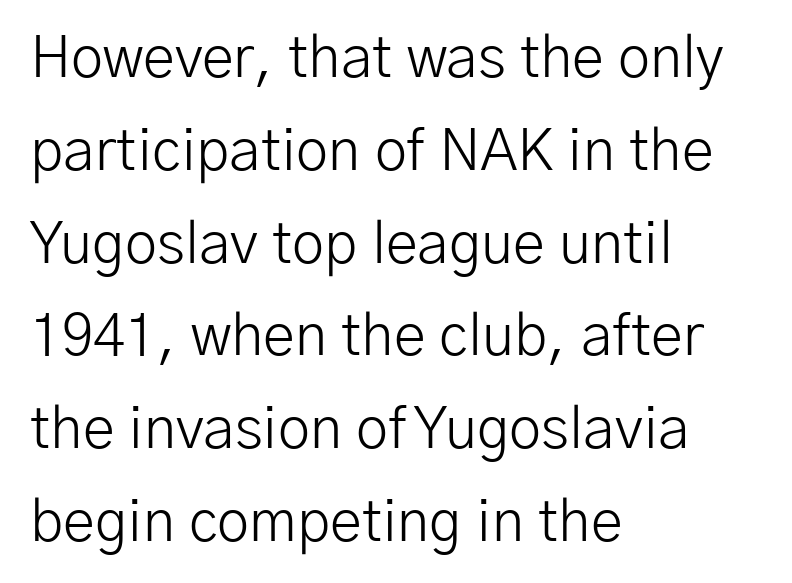
Glance below the letters and you will spot only blank space. The paragraph shown leans on its left margin. Vertically, the passage feels balanced, rows spaced as you'd expect. Think standard paragraph weight, or any step lighter than that. You can tell it's not italic because the verticals are truly vertical. Letterform terminals end flat and unadorned throughout the passage.
